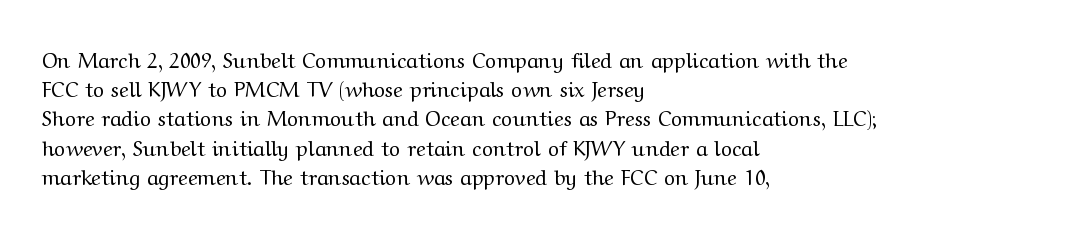
Q: Is the text bold? A: No.
Q: Is the text italic (slanted)? A: No, it is upright.
Q: Is the text underlined? A: No.
Q: How is the paragraph aligned? A: Left-aligned.
Q: Is the spacing between letters normal or unusually wide? A: Normal.
Q: Is the spacing between lines tight, normal or loose? A: Normal.
